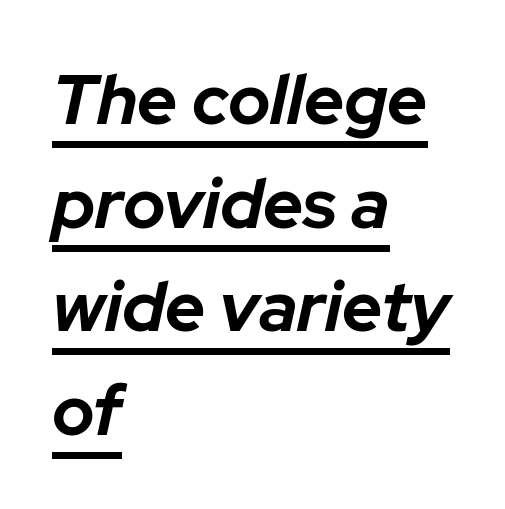
The image shows 70 px bold type, italic (leaning right); set left-aligned, normal line spacing (1.48x), normal letter spacing, underlined; low stroke contrast and a medium x-height.
